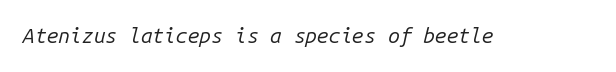
Descender tails drop into unmarked territory. The passage shown has conventional tracking throughout. The lettering tilts uniformly, giving the passage an italic look. A quiet, ordinary-to-light weight characterises the typeface.
